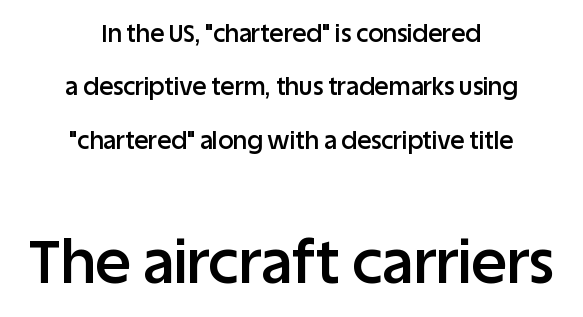
The image shows 60 px semibold sans-serif type, upright; set centered, loose line spacing (2.22x), normal letter spacing, not underlined; the second (bottom) block is 2.5x larger; low stroke contrast and a large x-height.
